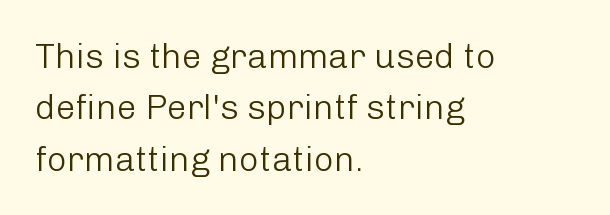
{"serif": "no", "italic": "no", "bold": "no", "weight": "light", "width": "normal", "stroke_contrast": "low", "x_height": "medium", "monospaced": "no", "underline": "no", "align": "left", "line_spacing": "normal", "line_spacing_ratio": 1.47, "letter_spacing": "normal", "letter_spacing_em": 0.0, "glyph_px": 35}
